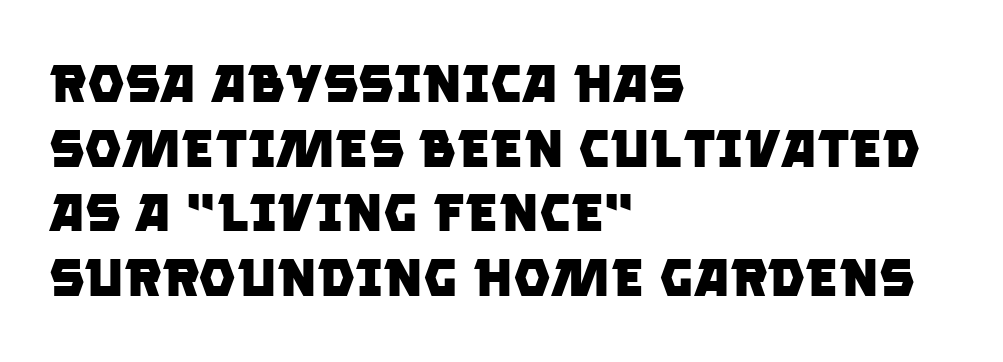
Q: Is the text bold? A: Yes.
Q: Is the typeface a serif or a sans-serif typeface? A: Sans-serif.
Q: Is the text underlined? A: No.
Q: How is the paragraph aligned? A: Left-aligned.
Q: Is the spacing between letters normal or unusually wide? A: Normal.
Q: Width (condensed, normal, or wide)? A: Normal.
Q: Stroke contrast? A: Low.
Q: x-height? A: Large.
Q: Monospaced? A: No.
